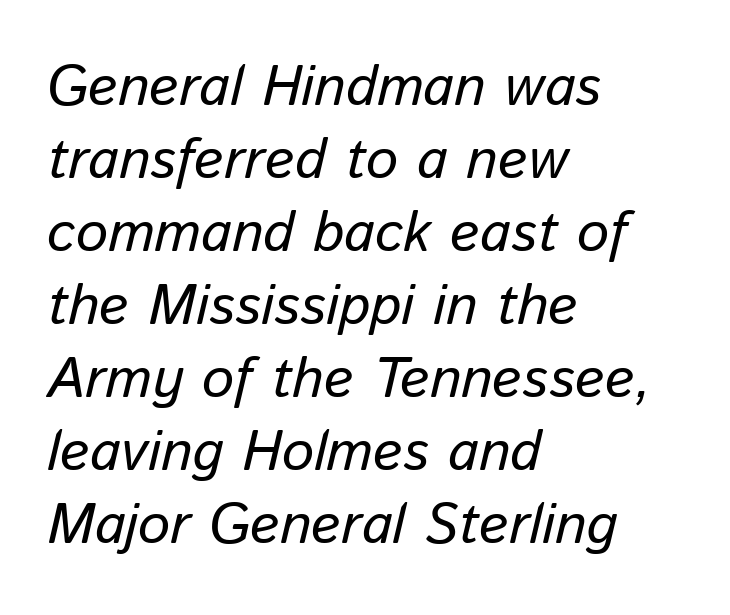
{"italic": "yes", "lean": "right", "slant_degrees": 13, "width": "normal", "stroke_contrast": "low", "x_height": "medium", "monospaced": "no", "underline": "no", "align": "left", "line_spacing": "normal", "line_spacing_ratio": 1.28, "letter_spacing": "normal", "letter_spacing_em": 0.0, "glyph_px": 57}
